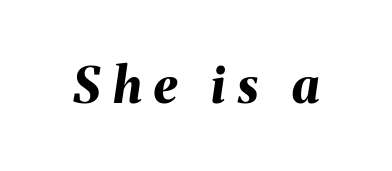
{"italic": "yes", "lean": "right", "slant_degrees": 8, "bold": "yes", "weight": "bold", "width": "normal", "stroke_contrast": "medium", "x_height": "medium", "monospaced": "no", "underline": "no", "letter_spacing": "wide", "letter_spacing_em": 0.26, "glyph_px": 49}
